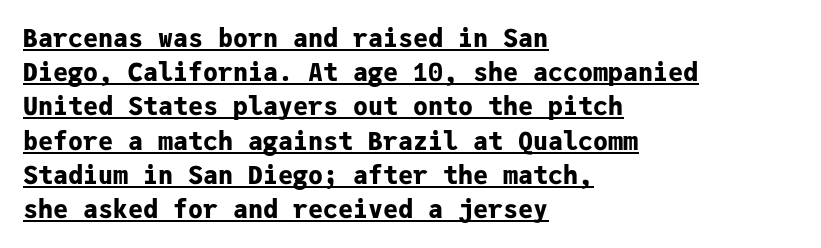
{"italic": "no", "bold": "yes", "underline": "yes", "align": "left", "line_spacing": "normal", "line_spacing_ratio": 1.37, "letter_spacing": "normal", "letter_spacing_em": 0.0, "glyph_px": 25}
